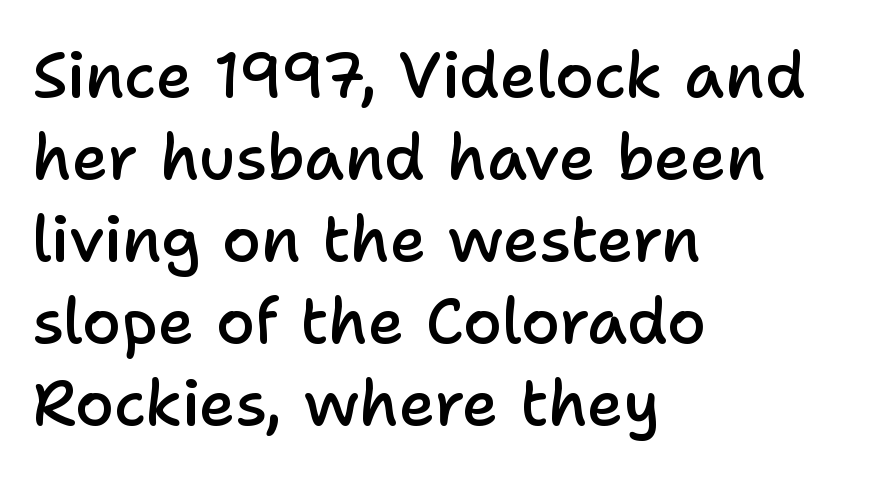
Q: Is the text bold? A: Semi-bold.
Q: Is the text italic (slanted)? A: No, it is upright.
Q: Is the typeface a serif or a sans-serif typeface? A: Sans-serif.
Q: Is the text underlined? A: No.
Q: How is the paragraph aligned? A: Left-aligned.
Q: Is the spacing between letters normal or unusually wide? A: Normal.
Q: Is the spacing between lines tight, normal or loose? A: Normal.
Q: Width (condensed, normal, or wide)? A: Normal.
Q: Stroke contrast? A: Low.
Q: x-height? A: Medium.
Q: Monospaced? A: No.
